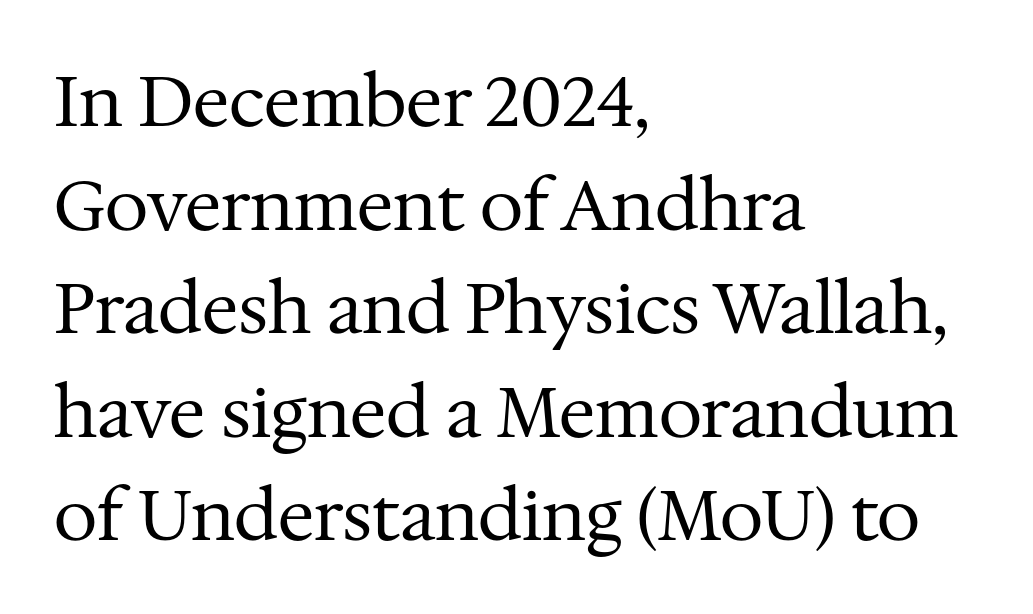
Q: Is the text bold? A: No.
Q: Is the text italic (slanted)? A: No, it is upright.
Q: Is the typeface a serif or a sans-serif typeface? A: Serif.
Q: Is the text underlined? A: No.
Q: How is the paragraph aligned? A: Left-aligned.
Q: Is the spacing between letters normal or unusually wide? A: Normal.
Q: Is the spacing between lines tight, normal or loose? A: Normal.
Q: Width (condensed, normal, or wide)? A: Normal.
Q: Stroke contrast? A: Medium.
Q: x-height? A: Medium.
Q: Monospaced? A: No.
